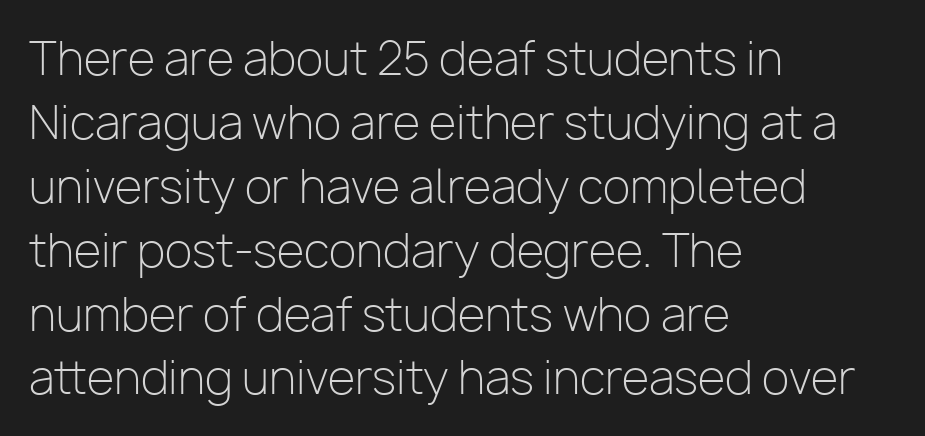
{"serif": "no", "italic": "no", "bold": "no", "weight": "light", "width": "normal", "stroke_contrast": "low", "x_height": "medium", "monospaced": "no", "underline": "no", "align": "left", "line_spacing": "normal", "line_spacing_ratio": 1.42, "letter_spacing": "normal", "letter_spacing_em": 0.0, "glyph_px": 45}
